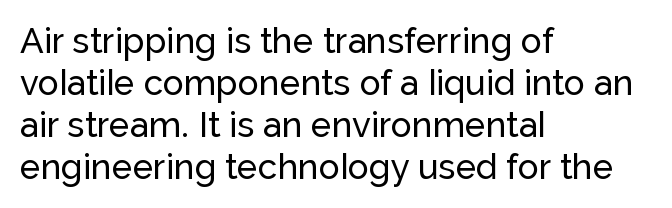
Q: Is the text italic (slanted)? A: No, it is upright.
Q: Is the typeface a serif or a sans-serif typeface? A: Sans-serif.
Q: Is the text underlined? A: No.
Q: How is the paragraph aligned? A: Left-aligned.
Q: Is the spacing between letters normal or unusually wide? A: Normal.
Q: Width (condensed, normal, or wide)? A: Normal.
Q: Stroke contrast? A: Low.
Q: x-height? A: Medium.
Q: Monospaced? A: No.
